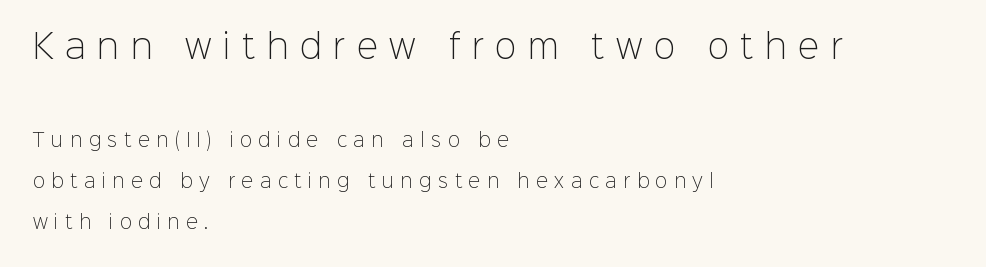
Q: Is the text bold? A: No.
Q: Is the text italic (slanted)? A: No, it is upright.
Q: Is the typeface a serif or a sans-serif typeface? A: Sans-serif.
Q: Is the text underlined? A: No.
Q: How is the paragraph aligned? A: Left-aligned.
Q: Is the spacing between letters normal or unusually wide? A: Unusually wide.
Q: Is the spacing between lines tight, normal or loose? A: Loose.
Q: Which block of text is set in a larger size, the first (top) or the second (bottom)? A: The first (top) one.
Q: Width (condensed, normal, or wide)? A: Normal.
Q: Stroke contrast? A: Low.
Q: x-height? A: Medium.
Q: Monospaced? A: No.
